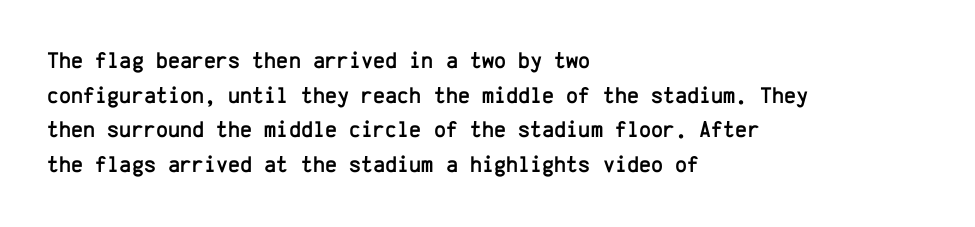
{"italic": "no", "underline": "no", "align": "left", "line_spacing": "normal", "line_spacing_ratio": 1.51, "letter_spacing": "normal", "letter_spacing_em": 0.0, "glyph_px": 23}
